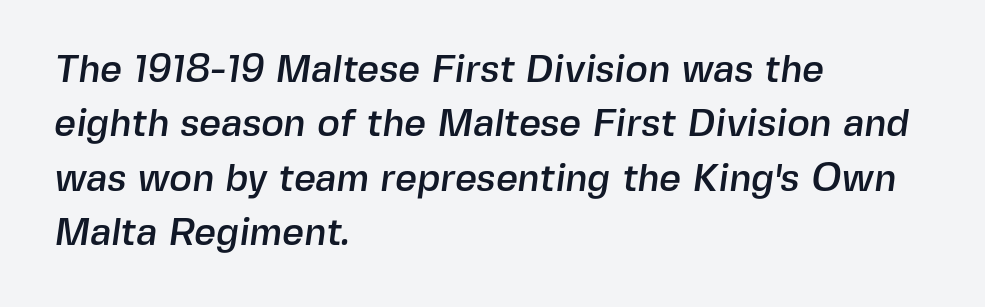
The line texture is even and compact thanks to regular tracking. The ragged edge is on the right, which tells us the setting is flush left. Does the type have serifs? No, each stem ends abruptly. Proportional: the letters do not fall into vertical columns.
